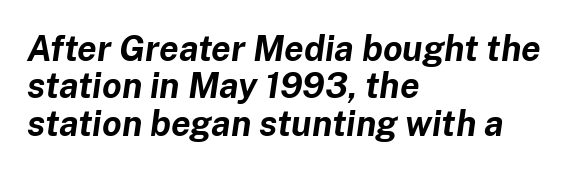
Q: Is the text bold? A: Yes.
Q: Is the text italic (slanted)? A: Yes, it leans right by about 8 degrees.
Q: Is the text underlined? A: No.
Q: How is the paragraph aligned? A: Left-aligned.
Q: Is the spacing between letters normal or unusually wide? A: Normal.
Q: Is the spacing between lines tight, normal or loose? A: Tight.
Q: Width (condensed, normal, or wide)? A: Normal.
Q: Stroke contrast? A: Low.
Q: x-height? A: Medium.
Q: Monospaced? A: No.
